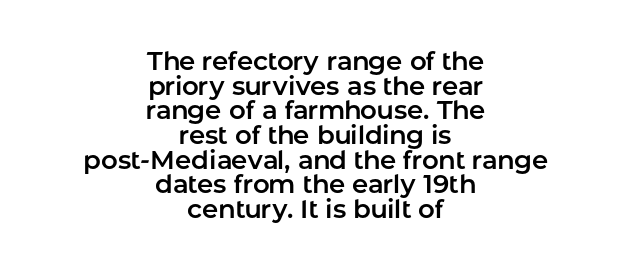
Is there any slant? The stems are plumb. Compared with typical body copy, the letter spacing here is the same. Unmarked baselines from the first word to the last. Caption: multi-line text, centered on the measure. Is there much room between lines? No — they nearly touch.
